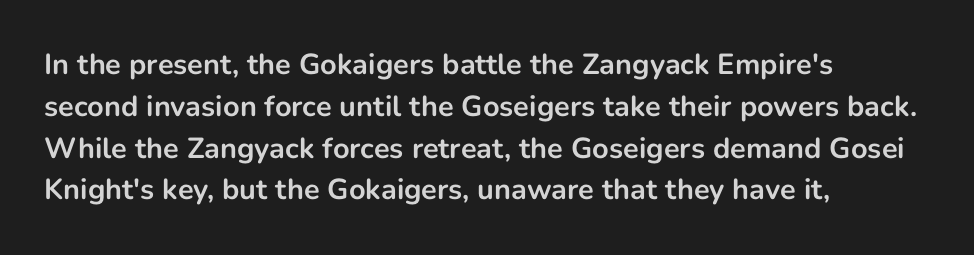
The image shows 29 px bold sans-serif type, upright; set left-aligned, normal line spacing (1.44x), normal letter spacing, not underlined; low stroke contrast and a medium x-height.
